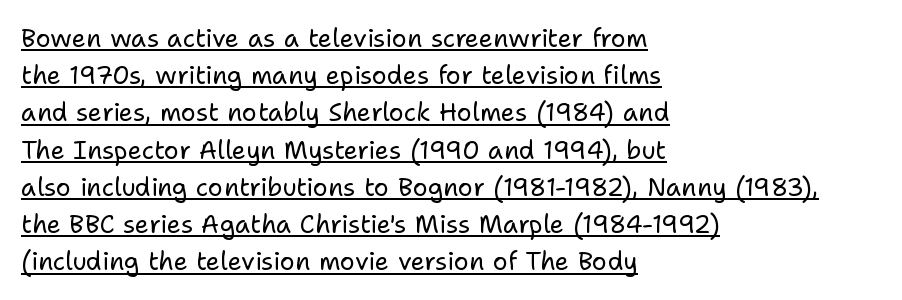
Nothing heavy about these letters — not bold at all. Each word holds together tightly as a unit, with standard inter-letter gaps. Is there any slant? The stems are plumb. This rendering features underlined lettering.
